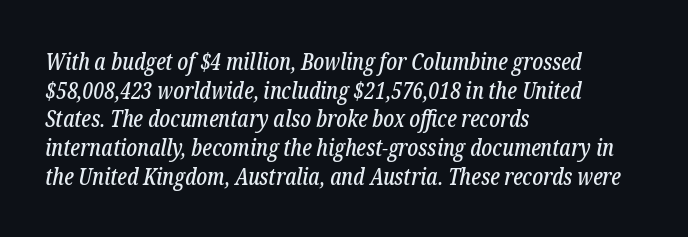
Q: Is the text italic (slanted)? A: Yes, it leans right by about 12 degrees.
Q: Is the text underlined? A: No.
Q: How is the paragraph aligned? A: Left-aligned.
Q: Is the spacing between letters normal or unusually wide? A: Normal.
Q: Is the spacing between lines tight, normal or loose? A: Normal.
